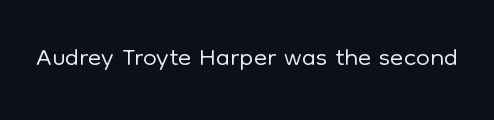
{"serif": "no", "italic": "no", "bold": "no", "weight": "light", "width": "normal", "stroke_contrast": "low", "x_height": "medium", "monospaced": "no", "underline": "no", "letter_spacing": "normal", "letter_spacing_em": 0.0, "glyph_px": 39}
